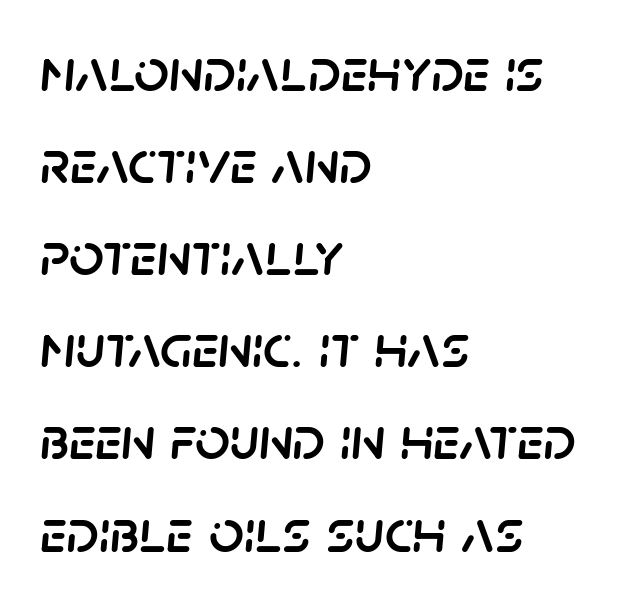
Q: Is the text italic (slanted)? A: Yes, it leans right by about 5 degrees.
Q: Is the text underlined? A: No.
Q: How is the paragraph aligned? A: Left-aligned.
Q: Is the spacing between letters normal or unusually wide? A: Normal.
Q: Is the spacing between lines tight, normal or loose? A: Normal.
Q: Width (condensed, normal, or wide)? A: Normal.
Q: Stroke contrast? A: Low.
Q: x-height? A: Large.
Q: Monospaced? A: No.
